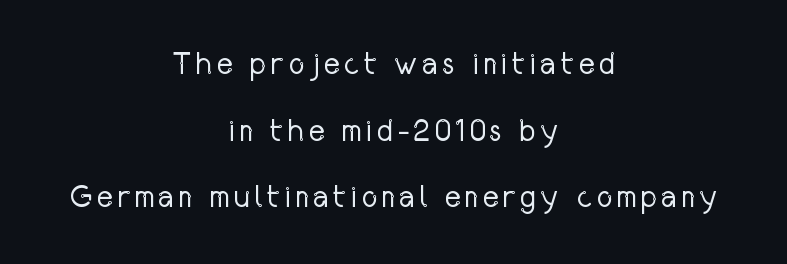
Q: Is the text bold? A: No.
Q: Is the text italic (slanted)? A: No, it is upright.
Q: Is the typeface a serif or a sans-serif typeface? A: Sans-serif.
Q: Is the text underlined? A: No.
Q: How is the paragraph aligned? A: Centered.
Q: Is the spacing between lines tight, normal or loose? A: Loose.
Q: Width (condensed, normal, or wide)? A: Condensed.
Q: Stroke contrast? A: Low.
Q: x-height? A: Medium.
Q: Monospaced? A: No.
